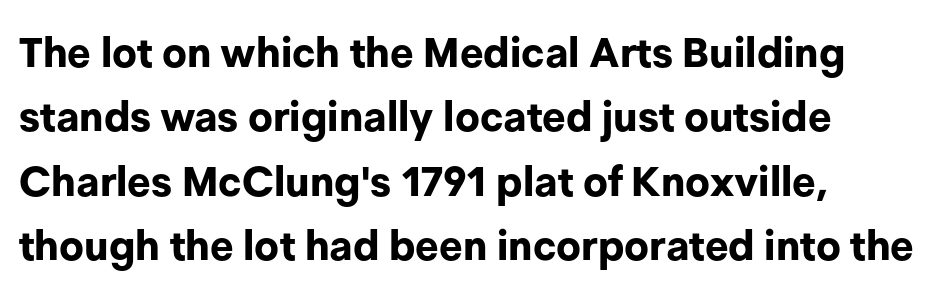
The image shows 41 px bold sans-serif type, upright; set left-aligned, normal line spacing (1.57x), normal letter spacing, not underlined; low stroke contrast and a medium x-height.
